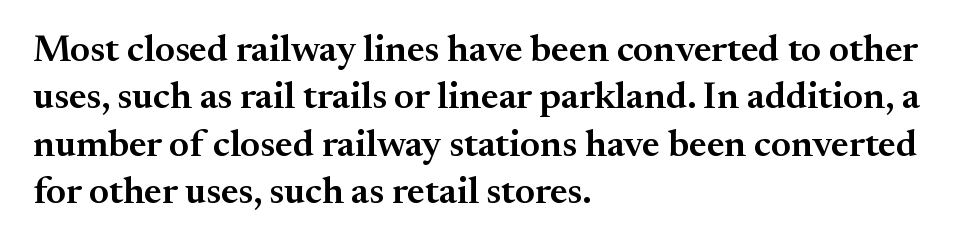
Q: Is the text bold? A: Semi-bold.
Q: Is the text italic (slanted)? A: No, it is upright.
Q: Is the typeface a serif or a sans-serif typeface? A: Serif.
Q: Is the text underlined? A: No.
Q: How is the paragraph aligned? A: Left-aligned.
Q: Is the spacing between letters normal or unusually wide? A: Normal.
Q: Is the spacing between lines tight, normal or loose? A: Normal.
Q: Width (condensed, normal, or wide)? A: Normal.
Q: Stroke contrast? A: Medium.
Q: x-height? A: Small.
Q: Monospaced? A: No.
